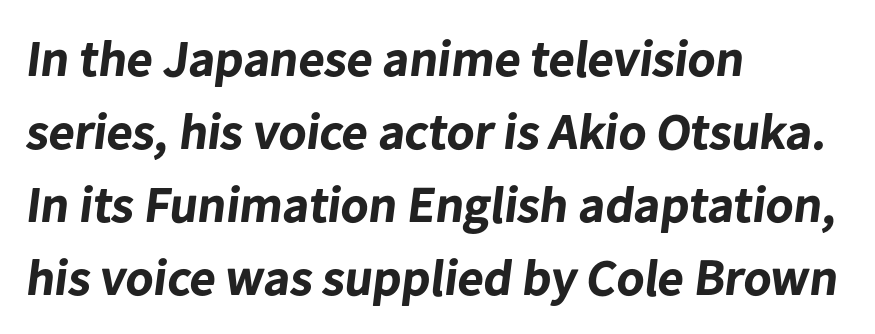
Glance below the letters and you will spot only blank space. Evenly set lines give the paragraph a standard silhouette. Each line starts at the same left margin while the right side varies. Looks like regular typesetting: each glyph gets only the width it needs. Regarding serifs, this sample does without them. Emphasis by weight is at full strength: bold.
